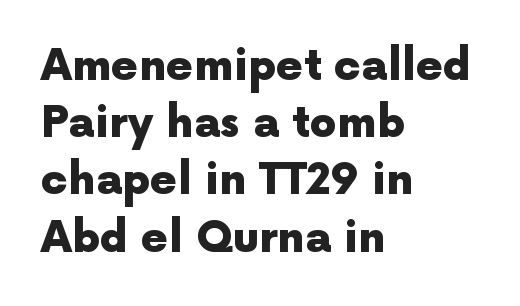
Vertically, the passage feels balanced, rows spaced as you'd expect. These lines are rendered in a variable-pitch font. Plain, unruled lines of type. This rendering employs a face without finishing strokes, i.e., a sans-serif. The lines in this sample share a left origin and differ only in where they stop.
